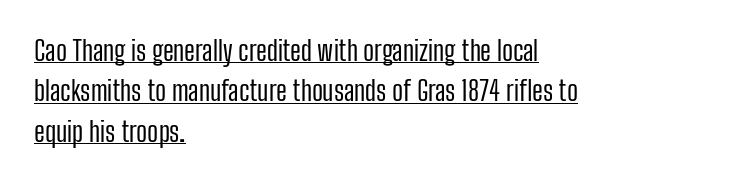
The image shows 27 px text type, upright; set left-aligned, normal line spacing (1.5x), normal letter spacing, underlined.
